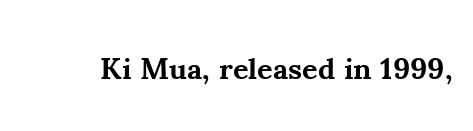
{"serif": "yes", "italic": "no", "bold": "yes", "weight": "bold", "width": "normal", "stroke_contrast": "medium", "x_height": "small", "monospaced": "no", "underline": "no", "letter_spacing": "normal", "letter_spacing_em": 0.0, "glyph_px": 30}
